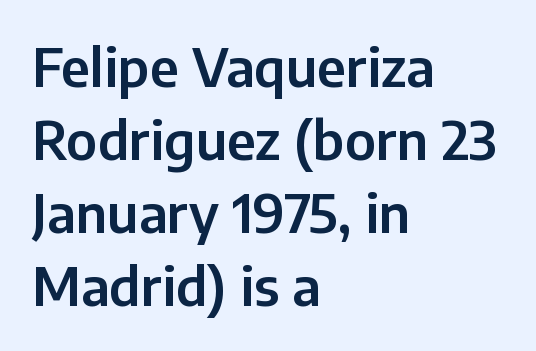
The image shows 53 px sans-serif type, upright; set left-aligned, normal line spacing (1.38x), normal letter spacing, not underlined; low stroke contrast and a medium x-height.
